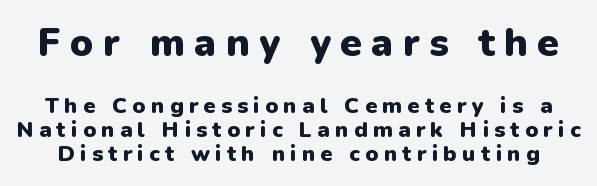
The image shows 39 px heavy sans-serif type, upright; set tight line spacing (1.1x), unusually wide letter spacing (+0.24 em), not underlined; the first (top) block is 1.77x larger; low stroke contrast and a medium x-height.
